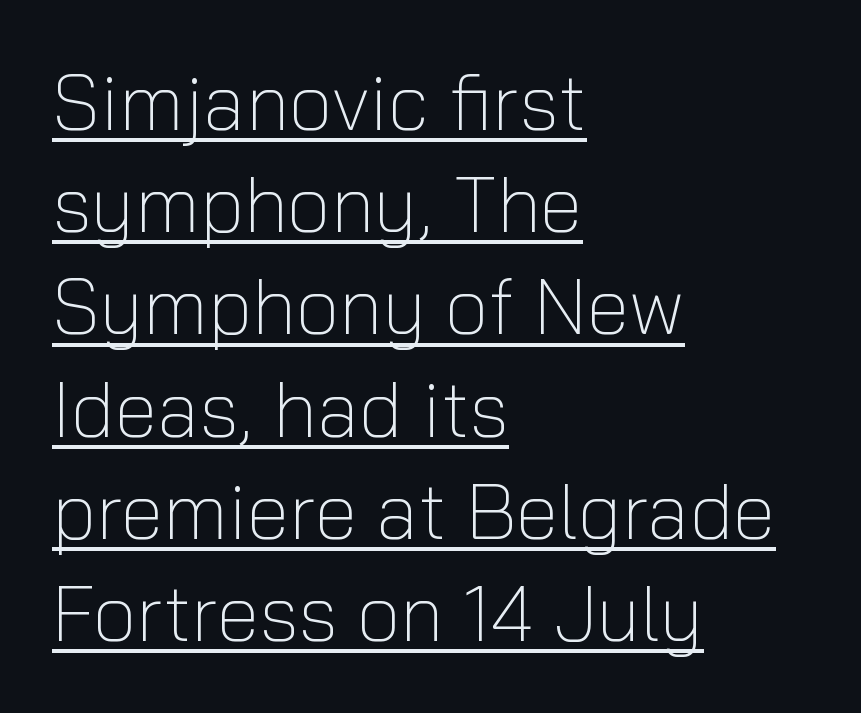
The image shows 78 px light sans-serif type, upright; set left-aligned, normal line spacing (1.31x), normal letter spacing, underlined; low stroke contrast and a medium x-height.
